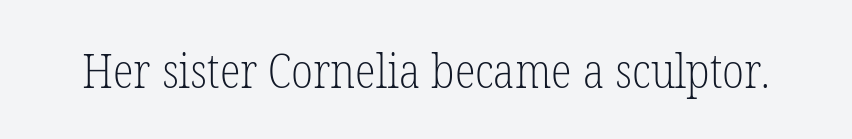
To sum up the face: it has serifs. Observe the ordinary spacing: letters are neighbours, not strangers. The font's upright variant was chosen for this text. Nothing heavy about these letters — not bold at all. The face used here is proportionally spaced, like ordinary book or web type. Just letters on the line, the space beneath them empty.
